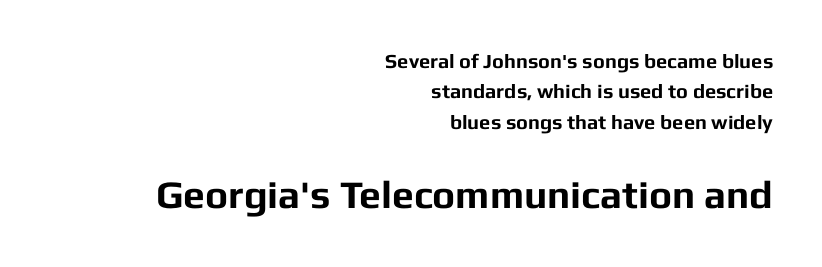
The image shows 39 px bold sans-serif type, upright; set right-aligned, normal line spacing (1.52x), normal letter spacing, not underlined; the second (bottom) block is 1.95x larger; low stroke contrast and a medium x-height.
